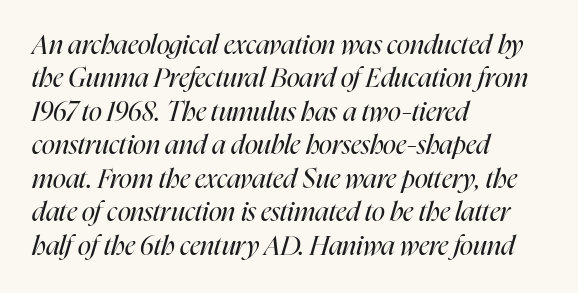
{"italic": "yes", "lean": "right", "slant_degrees": 16, "bold": "no", "underline": "no", "align": "left", "line_spacing_ratio": 1.24, "letter_spacing": "normal", "letter_spacing_em": 0.0, "glyph_px": 27}
